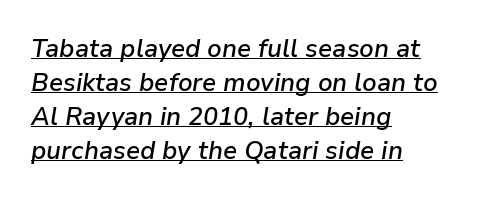
{"italic": "yes", "lean": "right", "slant_degrees": 9, "bold": "semi", "underline": "yes", "align": "left", "line_spacing": "normal", "line_spacing_ratio": 1.36, "letter_spacing": "normal", "letter_spacing_em": 0.0, "glyph_px": 25}
